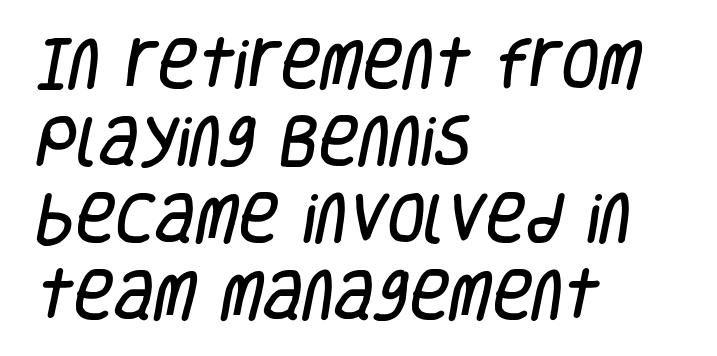
Leading: standard. Check under the words: just untouched page. Compared with typical body copy, the letter spacing here is the same. Varying glyph widths throughout — classic text-font behaviour.
